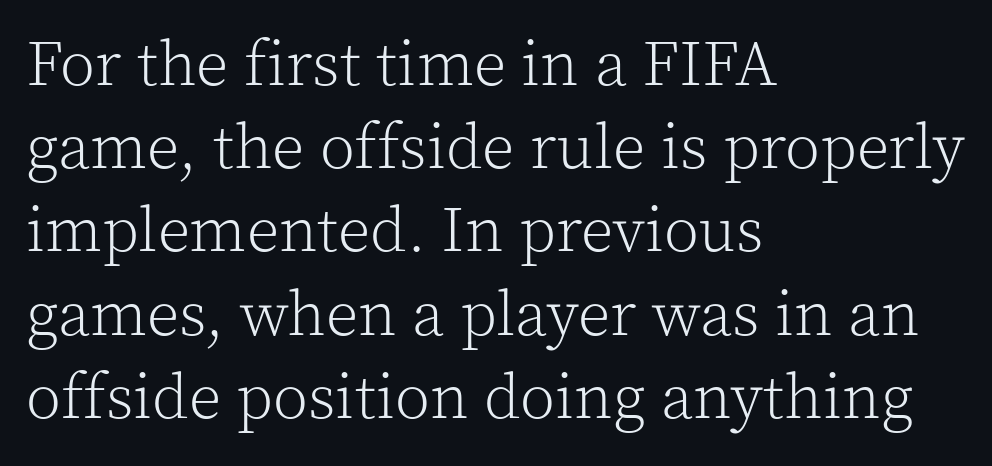
The image shows 64 px light serif type, upright; set left-aligned, normal line spacing (1.3x), normal letter spacing, not underlined; a medium x-height.
